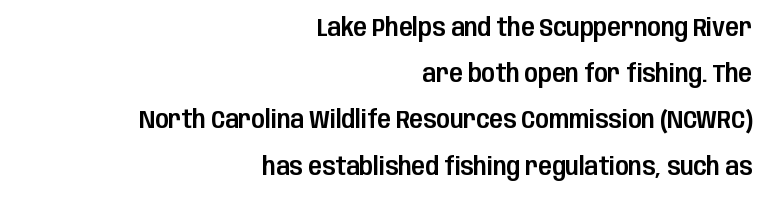
{"italic": "no", "underline": "no", "align": "right", "line_spacing_ratio": 1.85, "letter_spacing": "normal", "letter_spacing_em": 0.0, "glyph_px": 25}
